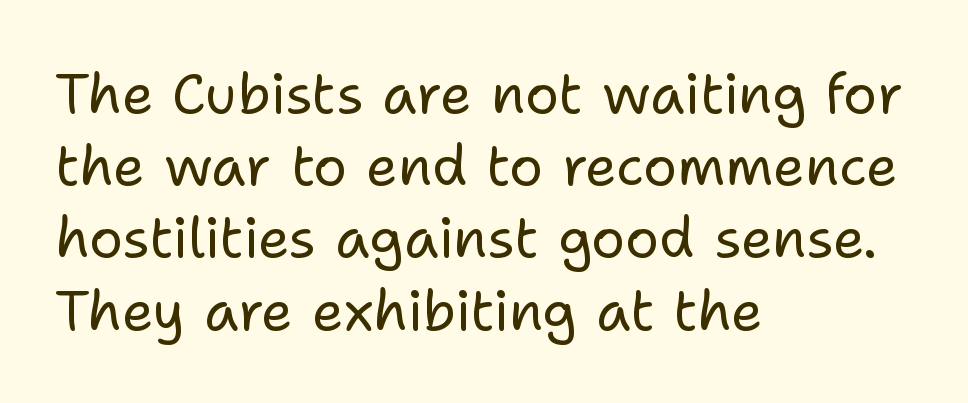
Posture: straight, roman, zero tilt. Left-aligned paragraph, ragged on the right. The foot of each line stays bare and open. Stroke thickness stays within the range of a standard reading face or lighter.
